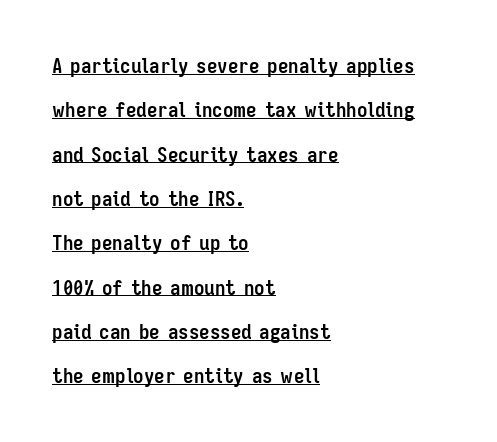
{"italic": "no", "bold": "yes", "underline": "yes", "align": "left", "line_spacing": "loose", "line_spacing_ratio": 2.11, "letter_spacing": "normal", "letter_spacing_em": 0.0, "glyph_px": 21}
